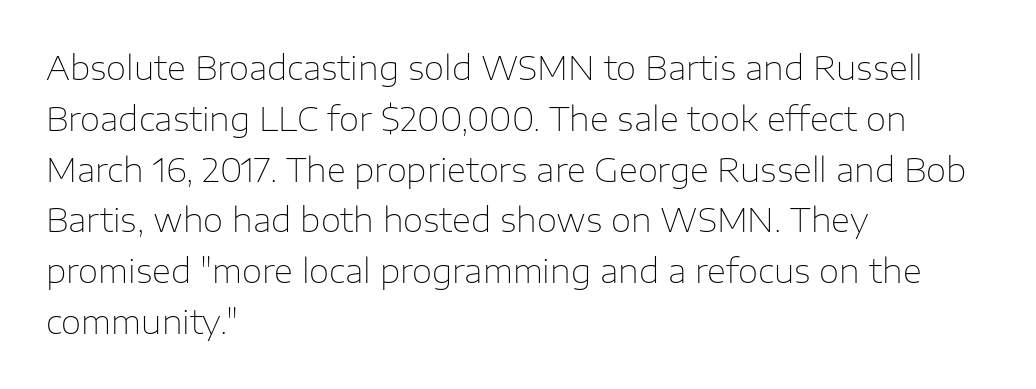
{"serif": "no", "italic": "no", "bold": "no", "weight": "thin", "width": "normal", "stroke_contrast": "low", "x_height": "medium", "monospaced": "no", "underline": "no", "align": "left", "line_spacing": "normal", "line_spacing_ratio": 1.54, "letter_spacing": "normal", "letter_spacing_em": 0.0, "glyph_px": 33}
